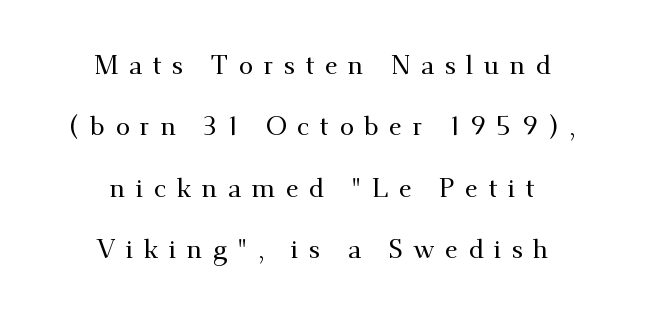
Q: Is the text italic (slanted)? A: No, it is upright.
Q: Is the text underlined? A: No.
Q: How is the paragraph aligned? A: Centered.
Q: Is the spacing between letters normal or unusually wide? A: Unusually wide.
Q: Is the spacing between lines tight, normal or loose? A: Loose.
